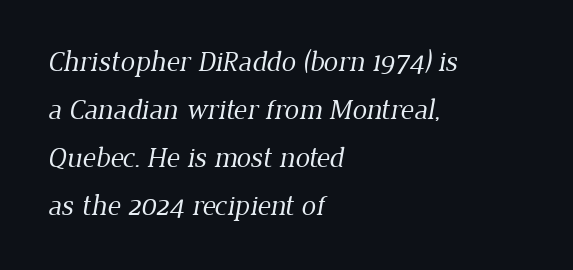
The image shows 29 px regular-weight serif type; set left-aligned, normal line spacing (1.65x), normal letter spacing, not underlined; low stroke contrast and a medium x-height.
